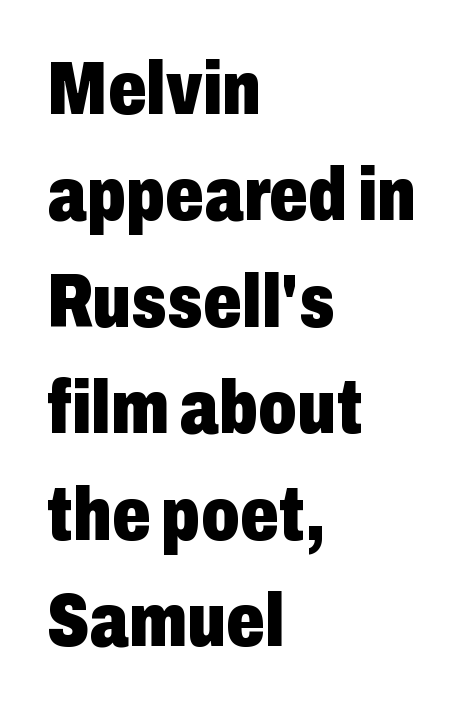
The image shows 76 px heavy, condensed sans-serif type, upright; set left-aligned, normal line spacing (1.4x), normal letter spacing, not underlined; low stroke contrast and a medium x-height.
